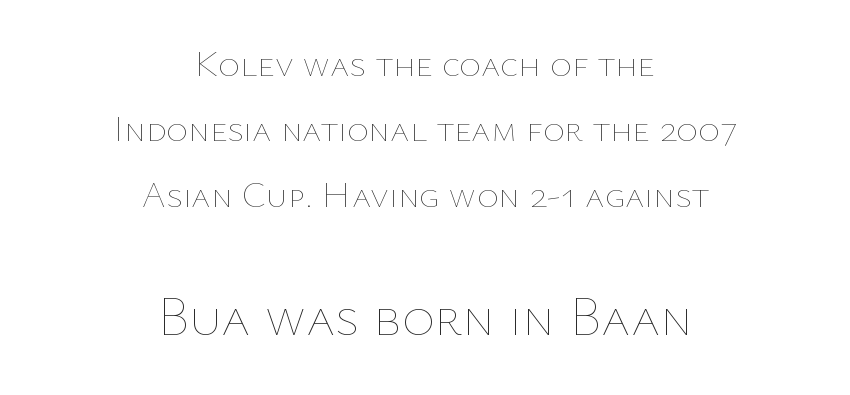
Q: Is the text bold? A: No.
Q: Is the text italic (slanted)? A: No, it is upright.
Q: Is the text underlined? A: No.
Q: How is the paragraph aligned? A: Centered.
Q: Is the spacing between letters normal or unusually wide? A: Normal.
Q: Which block of text is set in a larger size, the first (top) or the second (bottom)? A: The second (bottom) one.
Q: Width (condensed, normal, or wide)? A: Normal.
Q: Stroke contrast? A: Low.
Q: x-height? A: Medium.
Q: Monospaced? A: No.
